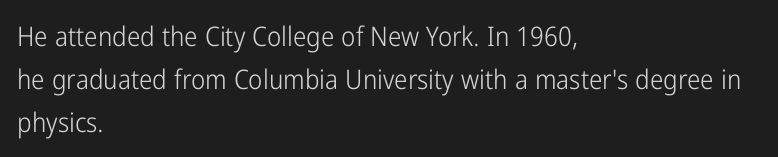
The image shows 27 px text type, upright; set left-aligned, normal line spacing (1.59x), normal letter spacing, not underlined.
